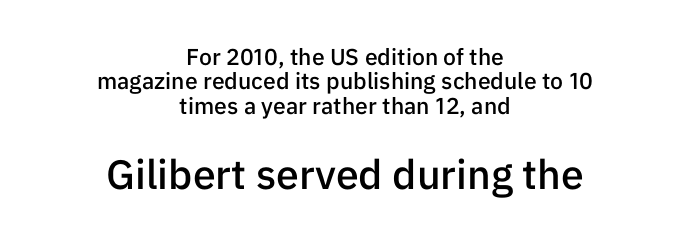
The lettering holds an erect, upright posture throughout. Successive baselines arrive quickly, one right under another. These lines carry some extra weight — a demibold, not a full bold. Default kerning and tracking; the words read as compact shapes. You could not count columns in this text — the font is proportionally spaced.
